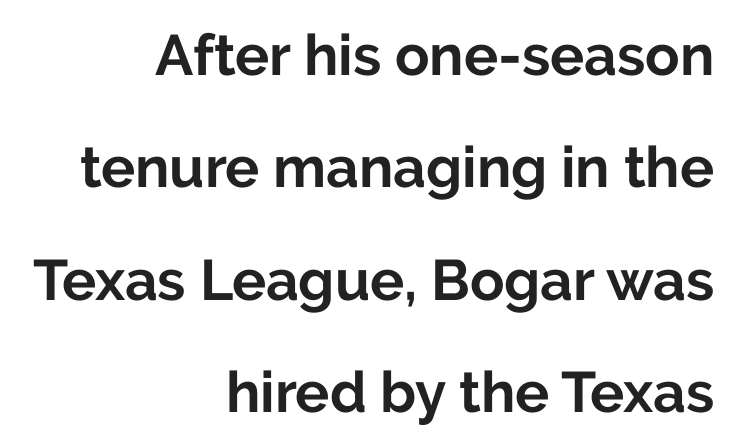
The image shows 57 px bold sans-serif type, upright; set right-aligned, loose line spacing (1.97x), normal letter spacing, not underlined; low stroke contrast and a medium x-height.
